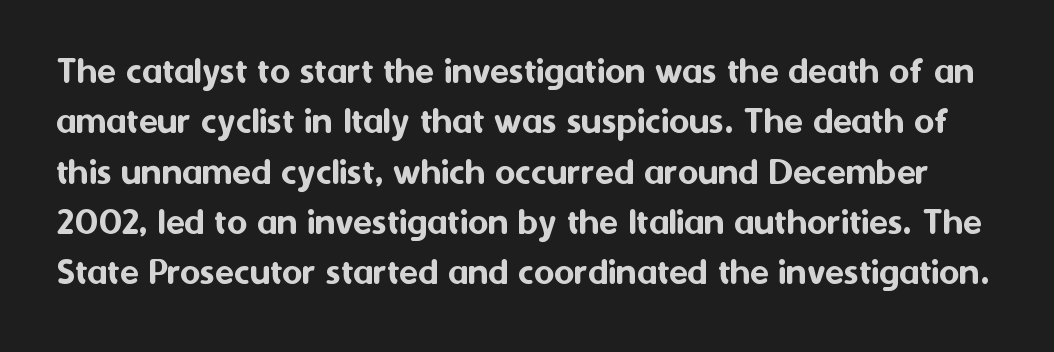
Rendered with straight, roman letterforms. Words appear dense and cohesive because spacing is normal. Normally led — the rows are evenly, conventionally spaced. Clear beneath every line of the passage. A typesetter would call this proportional, since set widths differ per character.
